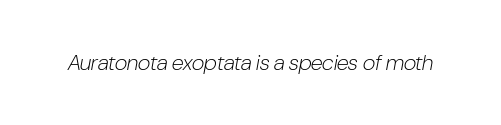
The image shows 22 px text type, italic (leaning right); set normal letter spacing, not underlined.
